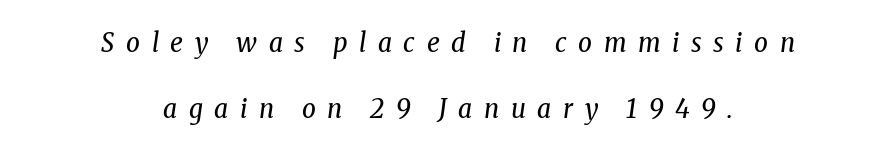
The image shows 27 px text type, italic (leaning right); set centered, loose line spacing (2.45x), unusually wide letter spacing (+0.43 em), not underlined.
